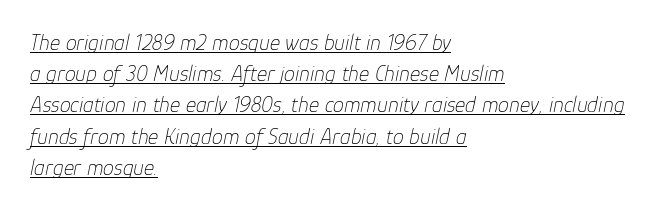
Nothing heavy about these letters — not bold at all. This sample uses plain, unmodified letter spacing. The passage shown stacks its lines at a standard gap. The rendering uses the underline text-decoration. Italic? Definitely — the glyphs are oblique. Casual observation: everything's shoved over to the left.
